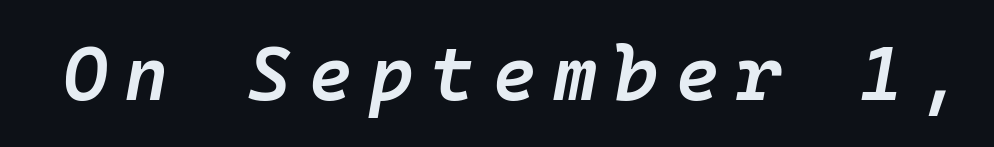
Q: Is the text bold? A: Semi-bold.
Q: Is the text italic (slanted)? A: Yes, it leans right by about 10 degrees.
Q: Is the text underlined? A: No.
Q: Is the spacing between letters normal or unusually wide? A: Unusually wide.
Q: Width (condensed, normal, or wide)? A: Normal.
Q: Stroke contrast? A: Low.
Q: x-height? A: Medium.
Q: Monospaced? A: Yes.
